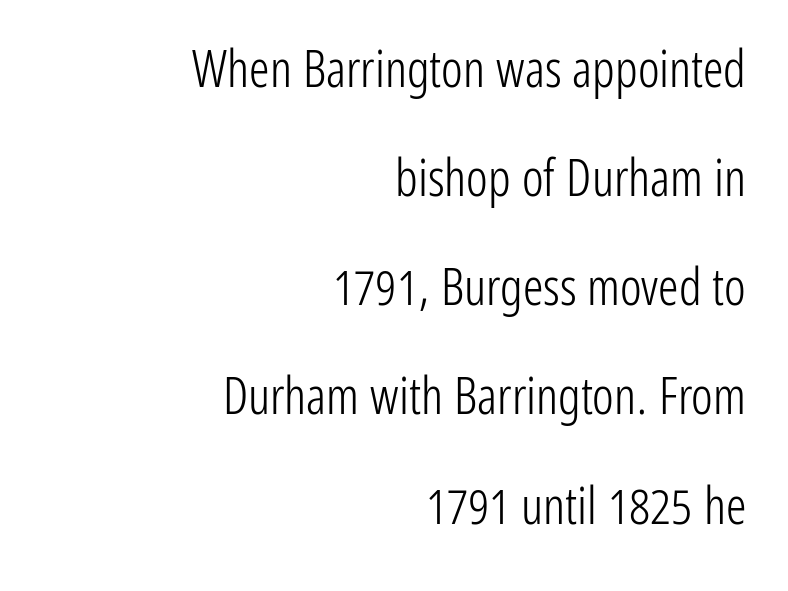
To sum up the face: it is a sans, with no serifs. Weight: not bold — regular or lighter. Reading down the column, the eye jumps a long way to each next line. This is the regular roman posture of the typeface. The typesetter chose a ragged-left arrangement here.
